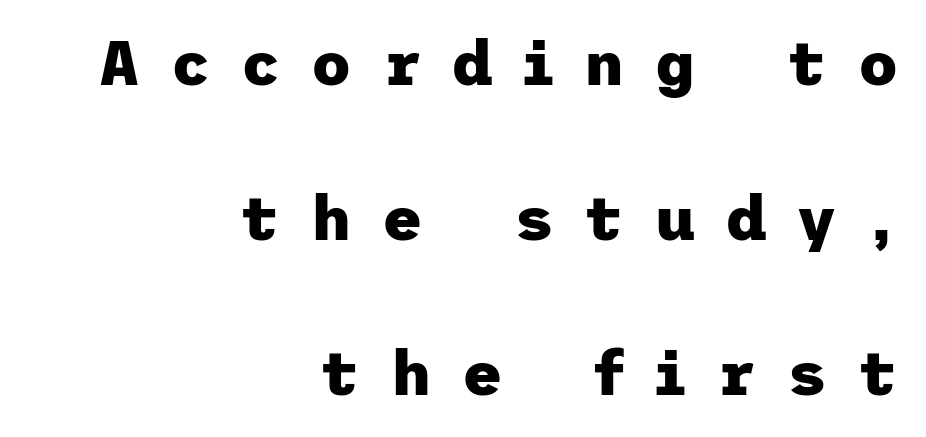
The image shows 62 px heavy sans-serif type, upright; set right-aligned, loose line spacing (2.5x), unusually wide letter spacing (+0.49 em), not underlined; low stroke contrast and a medium x-height.
